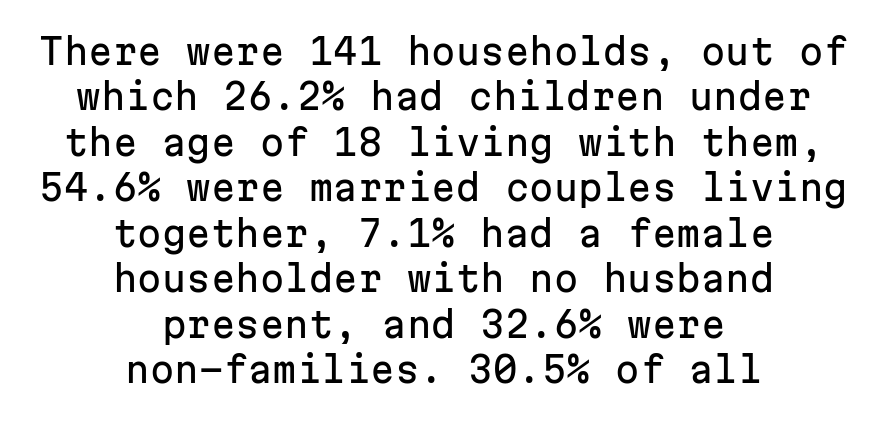
{"serif": "no", "italic": "no", "width": "normal", "stroke_contrast": "low", "x_height": "medium", "monospaced": "yes", "underline": "no", "align": "center", "line_spacing": "normal", "line_spacing_ratio": 1.3, "letter_spacing": "normal", "letter_spacing_em": 0.0, "glyph_px": 35}
